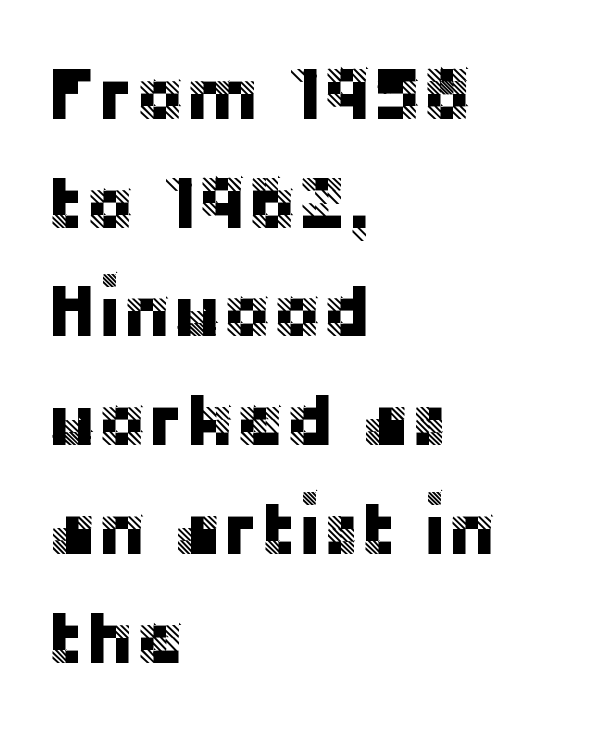
In terms of leading, this rendering sits right in the middle. Style check: upright. Note the varied advance widths — an 'i' is clearly narrower than an 'm'. Is this a sans? Yes — the strokes have no serifs.
